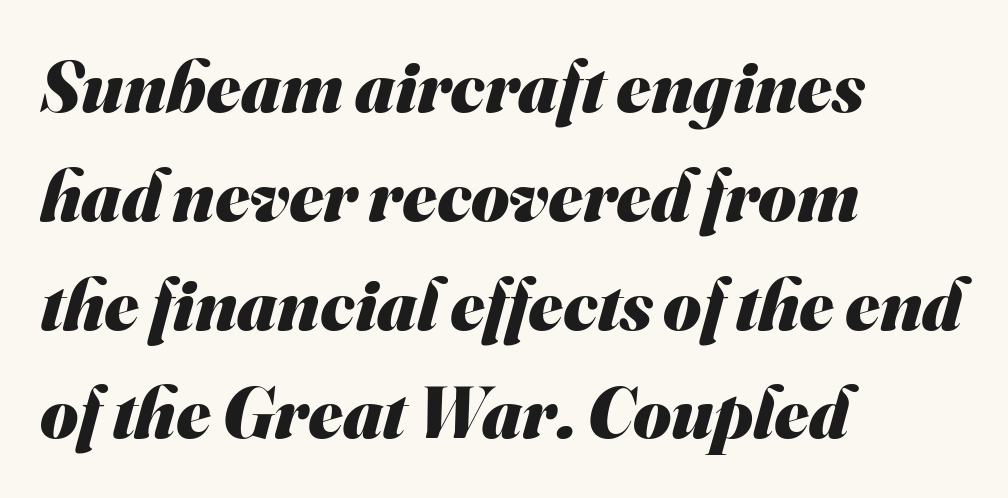
The image shows 73 px heavy sans-serif type; set left-aligned, normal line spacing (1.49x), normal letter spacing, not underlined; medium stroke contrast and a small x-height.
